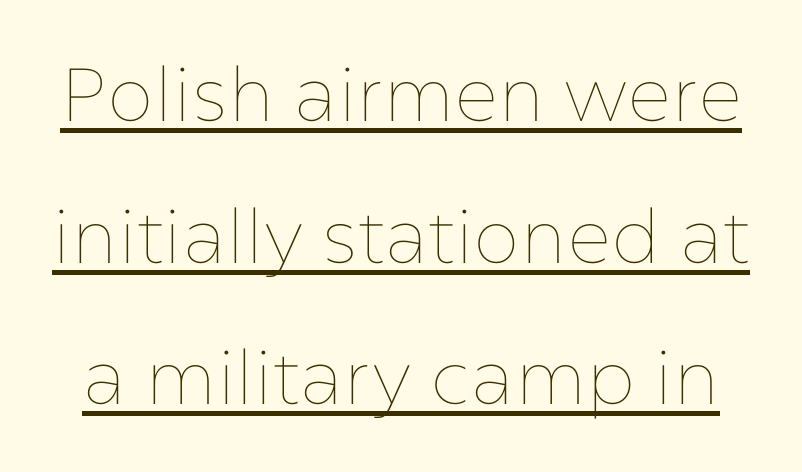
Q: Is the text bold? A: No.
Q: Is the text italic (slanted)? A: No, it is upright.
Q: Is the text underlined? A: Yes.
Q: Is the spacing between letters normal or unusually wide? A: Normal.
Q: Width (condensed, normal, or wide)? A: Normal.
Q: Stroke contrast? A: Low.
Q: x-height? A: Medium.
Q: Monospaced? A: No.
